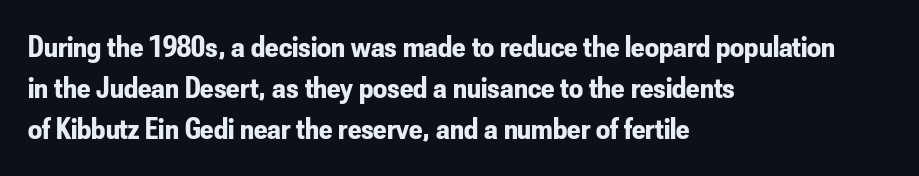
The image shows 31 px bold, condensed sans-serif type, upright; set left-aligned, normal line spacing (1.33x), normal letter spacing, not underlined; low stroke contrast and a small x-height.
